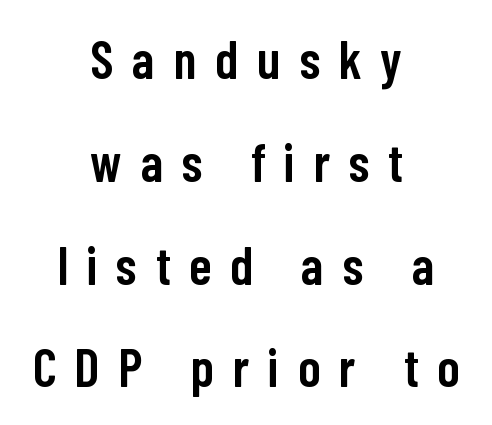
The image shows 53 px semibold, condensed sans-serif type, upright; set centered, loose line spacing (1.94x), unusually wide letter spacing (+0.36 em), not underlined; low stroke contrast and a medium x-height.
